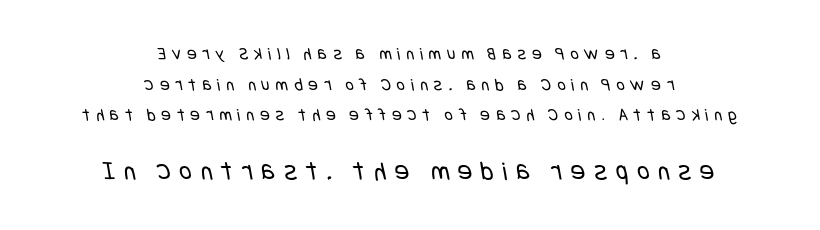
The image shows 27 px text type; set centered, normal line spacing (1.7x), unusually wide letter spacing (+0.33 em), not underlined; the second (bottom) block is 1.5x larger.
